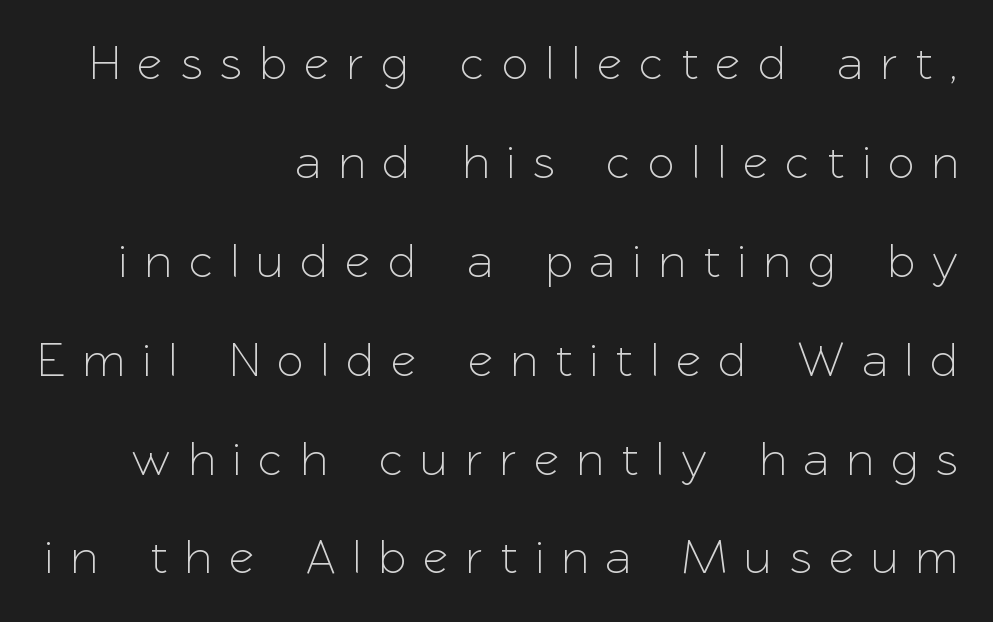
Leading is clearly above the norm, producing a sparse column. The letters carry no serifs — their stems end cleanly without finishing strokes. These lines have a slow, spaced-out rhythm from letter to letter. Words float on clear page, feet unadorned. The passage shown is typed in a proportional face where columns would drift.
